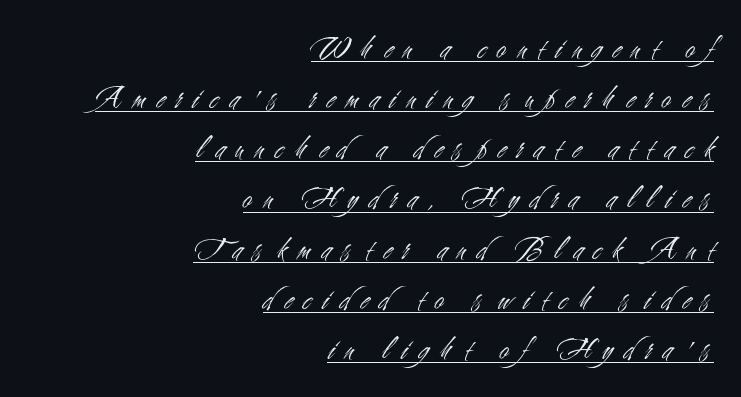
The image shows 33 px light, condensed sans-serif type; set right-aligned, normal line spacing (1.52x), unusually wide letter spacing (+0.35 em), underlined; medium stroke contrast and a small x-height.
